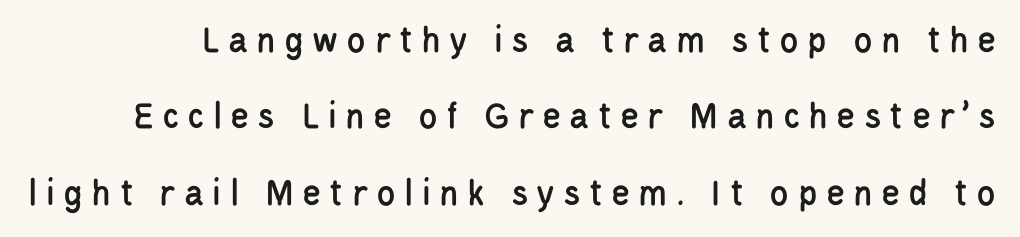
These lines are rendered in a variable-pitch font. The typeface chosen for these lines omits serifs. How are the letters spaced? Widely, with obvious added tracking. Characters remain perfectly vertical along every line. The zone under the glyphs is completely vacant.
